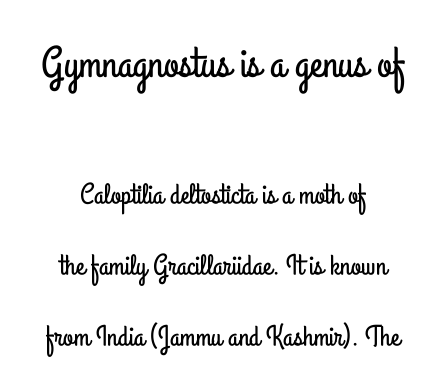
{"serif": "no", "italic": "no", "width": "condensed", "stroke_contrast": "low", "x_height": "small", "monospaced": "no", "underline": "no", "line_spacing": "loose", "line_spacing_ratio": 2.45, "letter_spacing": "normal", "letter_spacing_em": 0.0, "larger_block": "first", "size_ratio": 1.48, "glyph_px": 43}
